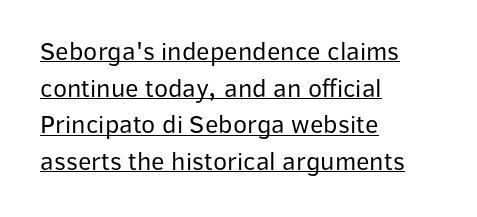
The image shows 26 px text type, upright; set left-aligned, normal line spacing (1.41x), normal letter spacing, underlined.
